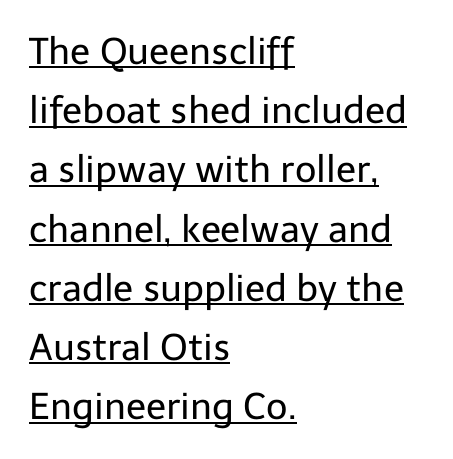
Is the stroke heavy? The answer is a plain regular-or-lighter. You could not count columns in this text — the font is proportionally spaced. Beneath each row of characters lies a ruled line. Rows of type keep a routine distance in the vertical direction. A typesetter would mark this as roman, not italic.
